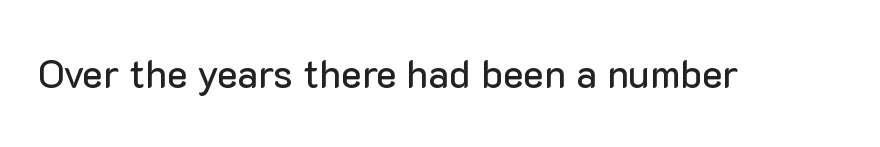
Vertical strokes here are truly vertical. Type without underlining. Here the designer chose a conventional face with non-uniform glyph widths. Font category for this specimen: sans-serif.
